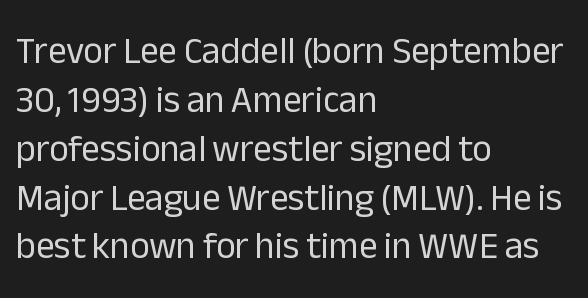
The type is set solid horizontally, with unmodified tracking. The words here are not underlined. A typesetter would call this leading conventional body-copy spacing. No heavy texture on the line: the type isn't bold. These lines are rendered in a variable-pitch font. Typographically, this falls in the sans-serif category.
